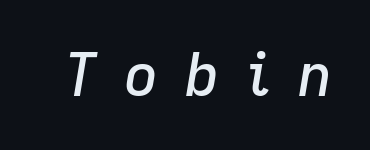
{"italic": "yes", "lean": "right", "slant_degrees": 9, "width": "normal", "stroke_contrast": "low", "x_height": "medium", "monospaced": "no", "underline": "no", "letter_spacing": "wide", "letter_spacing_em": 0.44, "glyph_px": 60}
